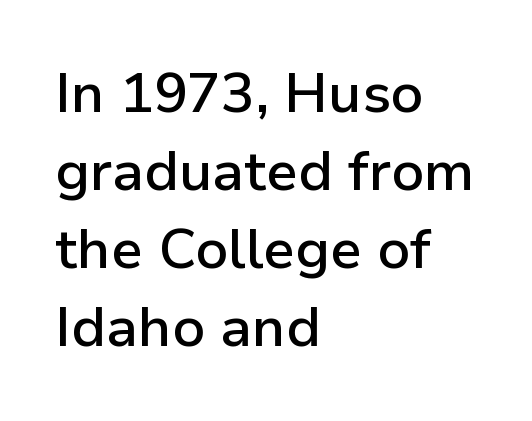
The type sits square on the baseline with zero lean. The typesetting leans somewhat heavy: a semibold. Here the designer chose a conventional face with non-uniform glyph widths. All the whitespace from short lines collects on the right.
